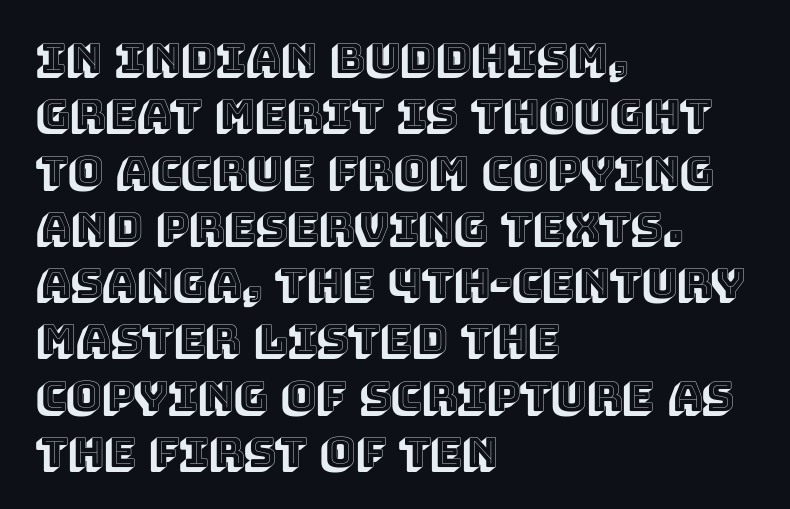
The lines sit at an ordinary, default distance from one another. If you drew a ruler down the left edge, every line would touch it. Is the letter spacing exaggerated? No — it looks like the ordinary default. Character widths vary here, with narrow letters taking less room than wide ones. The type sits square on the baseline with zero lean.
